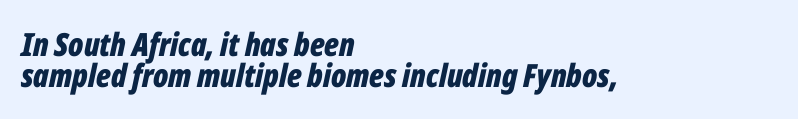
Each new line begins almost immediately beneath the previous one. Looking at the ascenders, they clearly lean. The strip under each line holds only bare page. Is this a fixed-width face? No — the glyphs have proportional, varying widths. Honestly, the letter spacing is just normal — you wouldn't notice it. A classic flush-left, rag-right setting is used for this passage.
